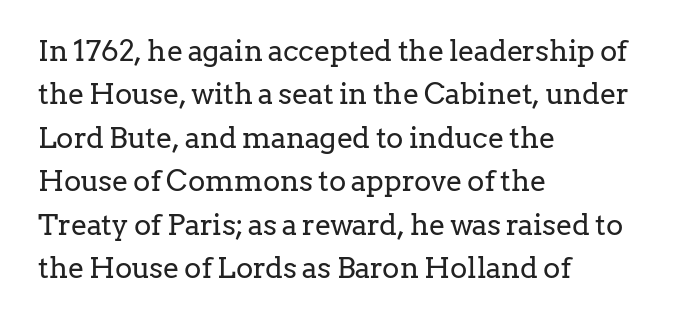
You could call the tracking neutral — neither tight nor loose. Is the block centered? No — it sits flush against the left margin. The letters advance in unequal steps, a hallmark of proportional type. Compared with typical paragraphs, the rows here are spaced about the same.
